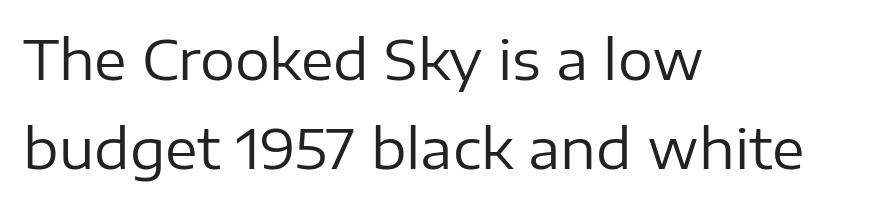
Q: Is the text bold? A: No.
Q: Is the text italic (slanted)? A: No, it is upright.
Q: Is the typeface a serif or a sans-serif typeface? A: Sans-serif.
Q: Is the text underlined? A: No.
Q: How is the paragraph aligned? A: Left-aligned.
Q: Is the spacing between letters normal or unusually wide? A: Normal.
Q: Is the spacing between lines tight, normal or loose? A: Normal.
Q: Width (condensed, normal, or wide)? A: Normal.
Q: Stroke contrast? A: Low.
Q: x-height? A: Medium.
Q: Monospaced? A: No.
